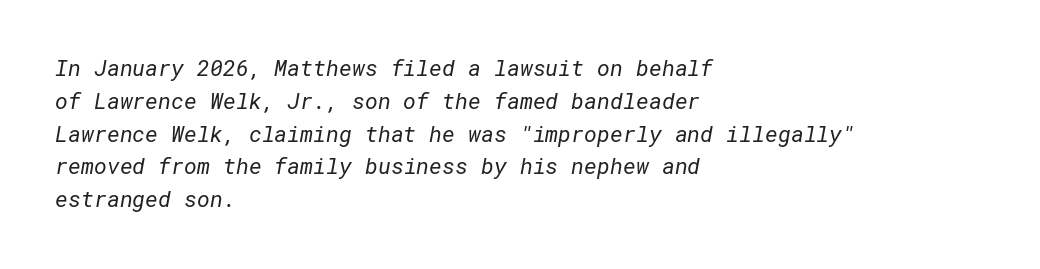
{"bold": "no", "underline": "no", "align": "left", "line_spacing": "normal", "line_spacing_ratio": 1.49, "letter_spacing": "normal", "letter_spacing_em": 0.0, "glyph_px": 22}
